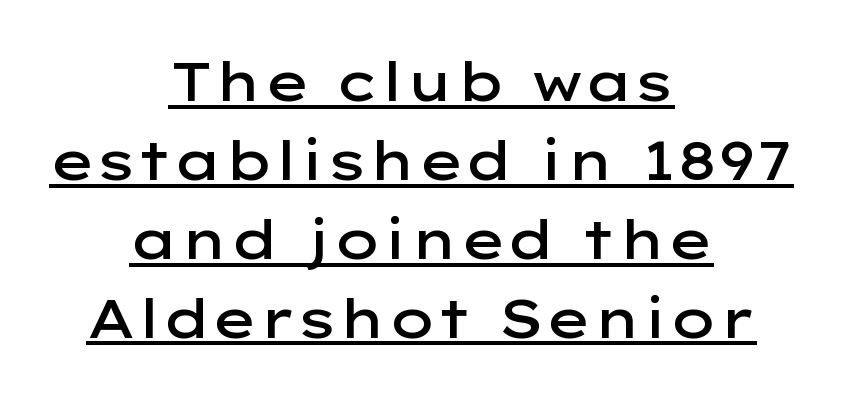
The image shows 54 px semibold, wide sans-serif type, upright; set centered, normal line spacing (1.46x), normal letter spacing, underlined; low stroke contrast and a medium x-height.
